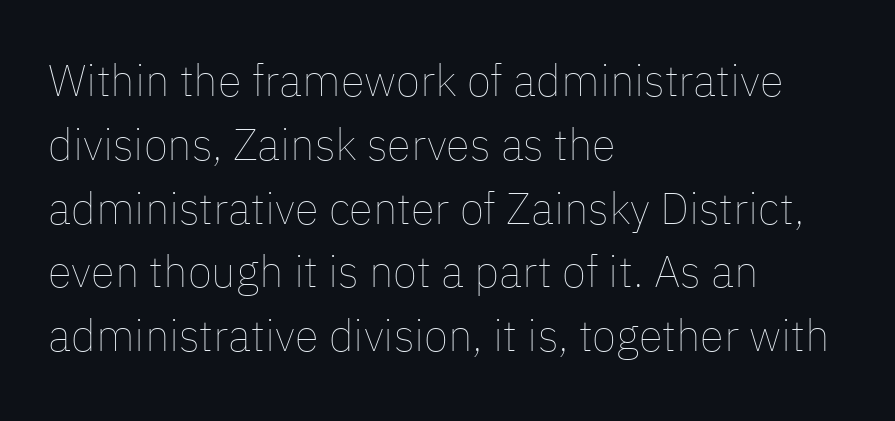
{"italic": "no", "bold": "no", "weight": "thin", "width": "normal", "stroke_contrast": "low", "x_height": "medium", "monospaced": "no", "underline": "no", "align": "left", "line_spacing": "normal", "line_spacing_ratio": 1.45, "letter_spacing": "normal", "letter_spacing_em": 0.0, "glyph_px": 44}
